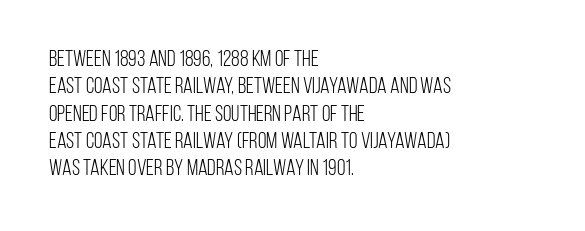
{"italic": "no", "bold": "no", "underline": "no", "align": "left", "line_spacing_ratio": 1.24, "letter_spacing": "normal", "letter_spacing_em": 0.0, "glyph_px": 22}
